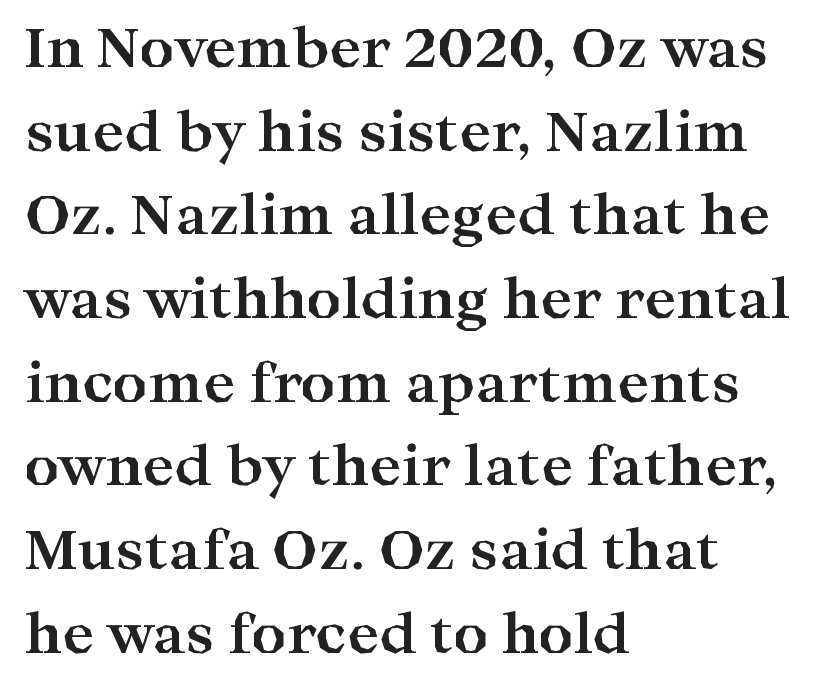
{"serif": "yes", "italic": "no", "bold": "yes", "weight": "bold", "width": "wide", "stroke_contrast": "high", "x_height": "medium", "monospaced": "no", "underline": "no", "align": "left", "line_spacing": "normal", "line_spacing_ratio": 1.55, "letter_spacing": "normal", "letter_spacing_em": 0.0, "glyph_px": 54}
